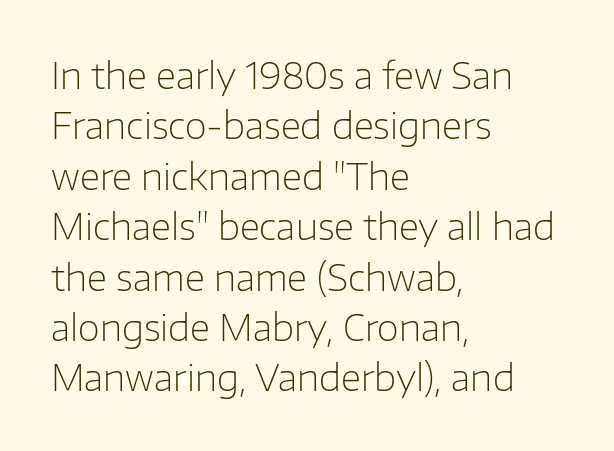
Q: Is the text bold? A: No.
Q: Is the text italic (slanted)? A: No, it is upright.
Q: Is the typeface a serif or a sans-serif typeface? A: Sans-serif.
Q: Is the text underlined? A: No.
Q: How is the paragraph aligned? A: Left-aligned.
Q: Is the spacing between letters normal or unusually wide? A: Normal.
Q: Is the spacing between lines tight, normal or loose? A: Normal.
Q: Width (condensed, normal, or wide)? A: Normal.
Q: Stroke contrast? A: Low.
Q: x-height? A: Medium.
Q: Monospaced? A: No.
